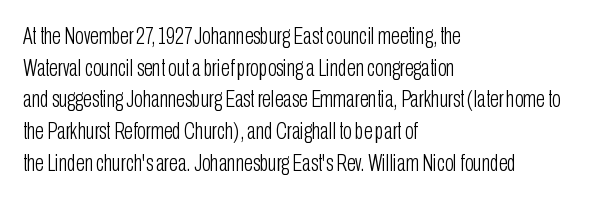
{"italic": "no", "bold": "no", "underline": "no", "align": "left", "line_spacing": "normal", "line_spacing_ratio": 1.38, "letter_spacing": "normal", "letter_spacing_em": 0.0, "glyph_px": 23}
